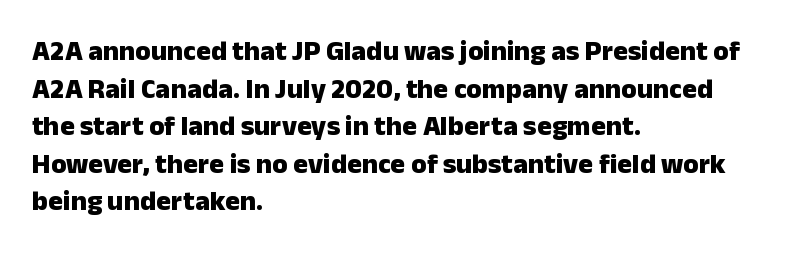
The image shows 28 px heavy sans-serif type, upright; set left-aligned, normal line spacing (1.34x), normal letter spacing, not underlined; low stroke contrast and a medium x-height.
